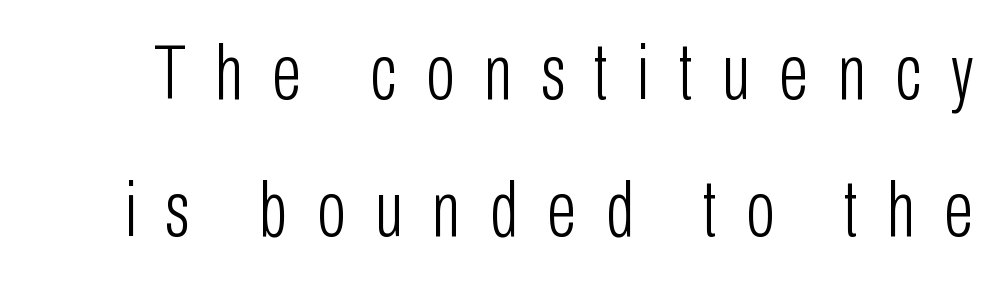
Q: Is the text bold? A: No.
Q: Is the text italic (slanted)? A: No, it is upright.
Q: Is the typeface a serif or a sans-serif typeface? A: Sans-serif.
Q: Is the text underlined? A: No.
Q: Is the spacing between letters normal or unusually wide? A: Unusually wide.
Q: Width (condensed, normal, or wide)? A: Condensed.
Q: Stroke contrast? A: Low.
Q: x-height? A: Medium.
Q: Monospaced? A: No.
